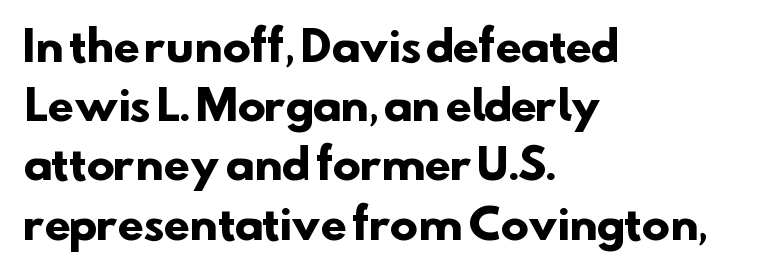
One glance says typical: line gaps are just what's usual. The compositor pushed each line to the left boundary. Nothing sits at the stroke ends, so this counts as sans-serif. Summary of weight: heavy, a full bold. Default kerning and tracking; the words read as compact shapes. Quick note: underline off.
